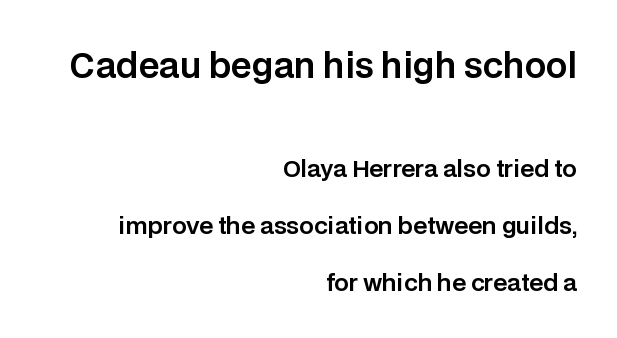
Caption: standard tracking, unaltered. Line ends are locked; line starts wander. The text was rendered using a sans face with plain stroke endings. Whoever set this chose breathing room over compactness in the vertical rhythm. Ordinary non-slanted type is in use.
